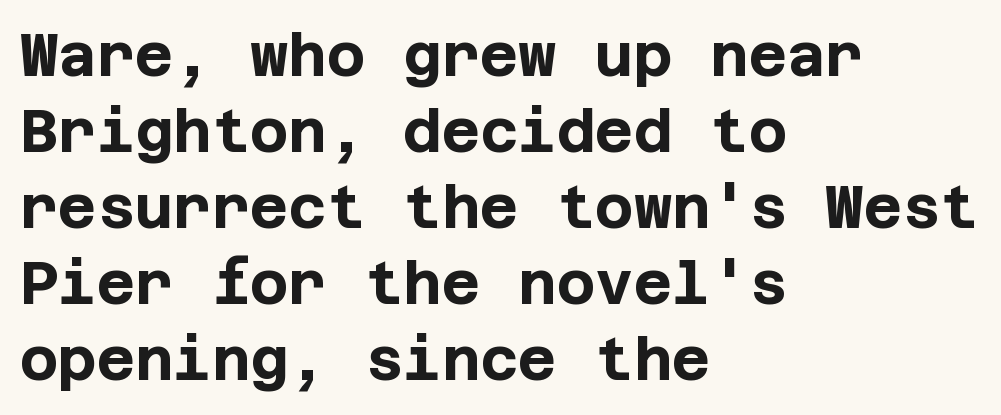
Q: Is the text bold? A: Yes.
Q: Is the text italic (slanted)? A: No, it is upright.
Q: Is the typeface a serif or a sans-serif typeface? A: Sans-serif.
Q: Is the text underlined? A: No.
Q: How is the paragraph aligned? A: Left-aligned.
Q: Is the spacing between letters normal or unusually wide? A: Normal.
Q: Is the spacing between lines tight, normal or loose? A: Normal.
Q: Width (condensed, normal, or wide)? A: Normal.
Q: Stroke contrast? A: Low.
Q: x-height? A: Large.
